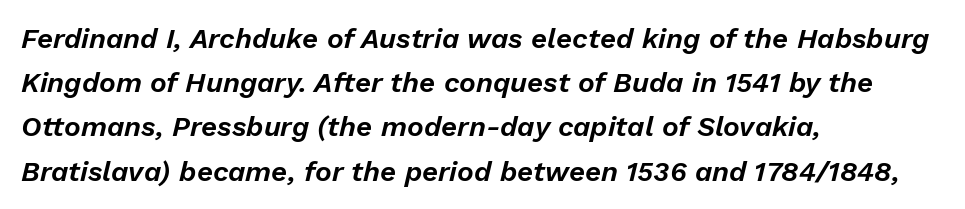
The image shows 28 px text type, italic (leaning right); set left-aligned, normal line spacing (1.58x), normal letter spacing, not underlined; low stroke contrast and a medium x-height.
